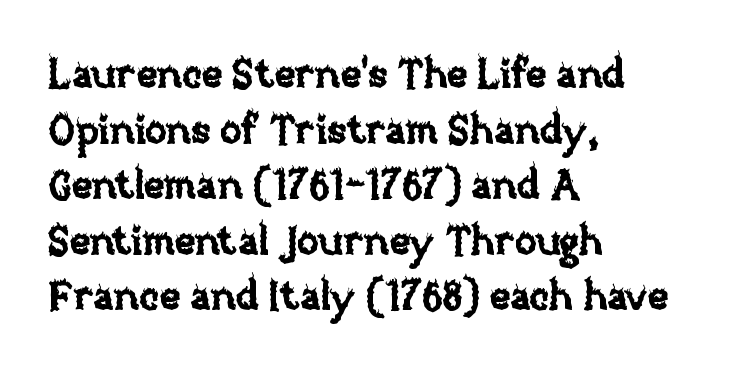
Q: Is the text italic (slanted)? A: No, it is upright.
Q: Is the text underlined? A: No.
Q: How is the paragraph aligned? A: Left-aligned.
Q: Is the spacing between letters normal or unusually wide? A: Normal.
Q: Is the spacing between lines tight, normal or loose? A: Normal.
Q: Width (condensed, normal, or wide)? A: Normal.
Q: Stroke contrast? A: Low.
Q: x-height? A: Large.
Q: Monospaced? A: No.
